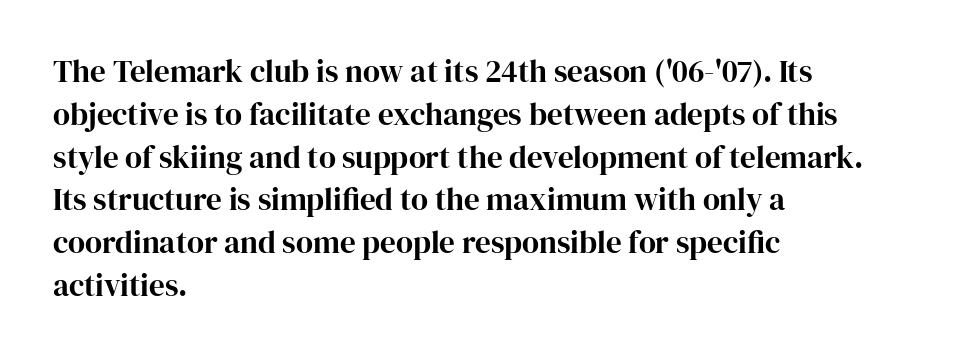
Notice how descenders clear the ascenders below comfortably — that's standard leading. Spacing verdict: proportional, widths tailored to each character. Notice how the passage keeps a crisp vertical edge on the left only. Ascenders rise straight up at ninety degrees. Tracking here is standard; glyphs follow each other at the usual distance. Descenders are the only things crossing below the line.
